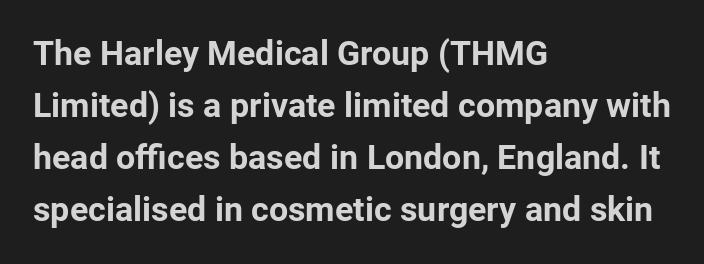
Reading down the column, the eye jumps a familiar distance to each next line. Looks like regular typesetting: each glyph gets only the width it needs. Characters remain perfectly vertical along every line. Every letter is thick-stroked: bold, no question.
